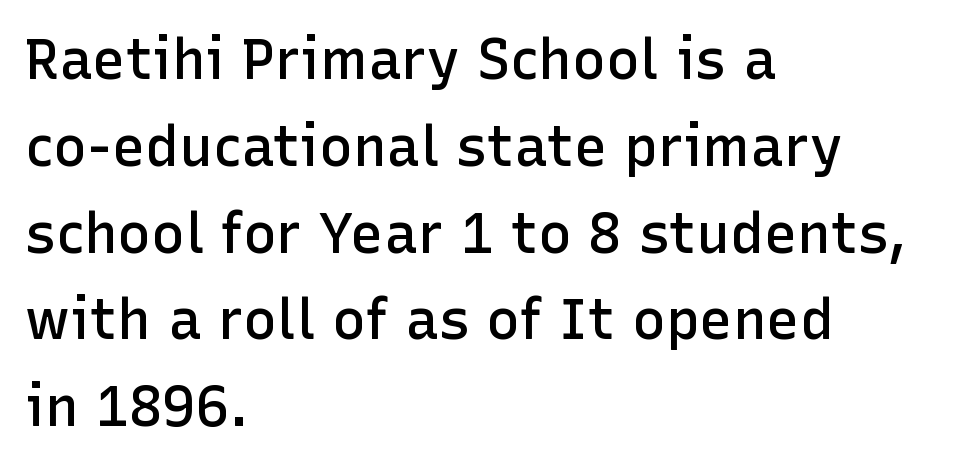
The image shows 56 px semibold sans-serif type, upright; set left-aligned, normal line spacing (1.55x), normal letter spacing, not underlined; low stroke contrast and a medium x-height.
